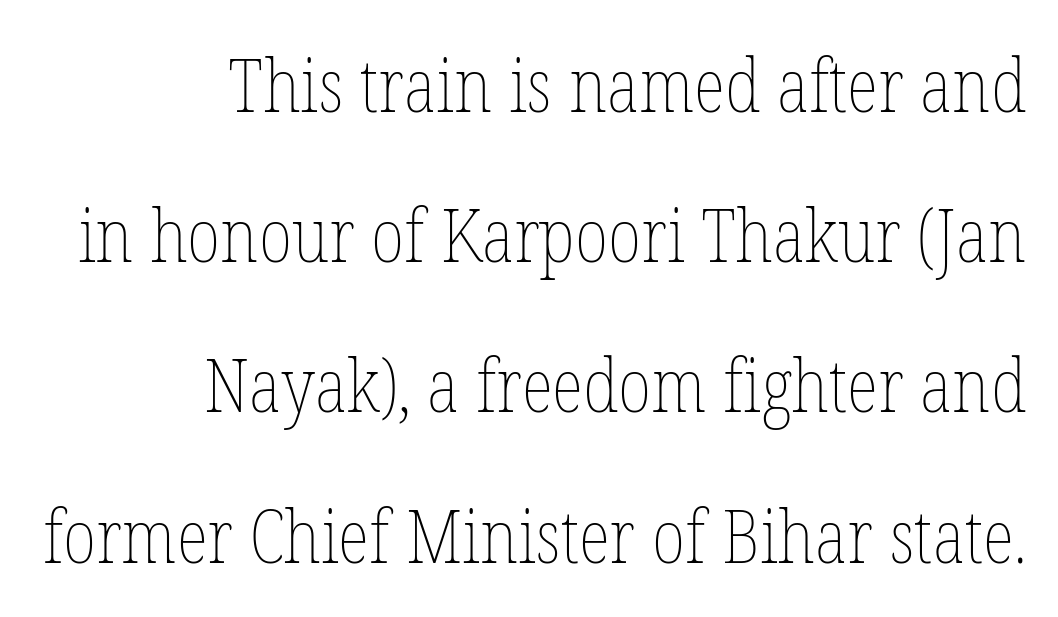
Underline: absent. Posture: upright roman. Weight class: somewhere from thin through regular. All the whitespace from short lines collects on the left. What stands out about the letter spacing? Nothing — it is the standard amount.
